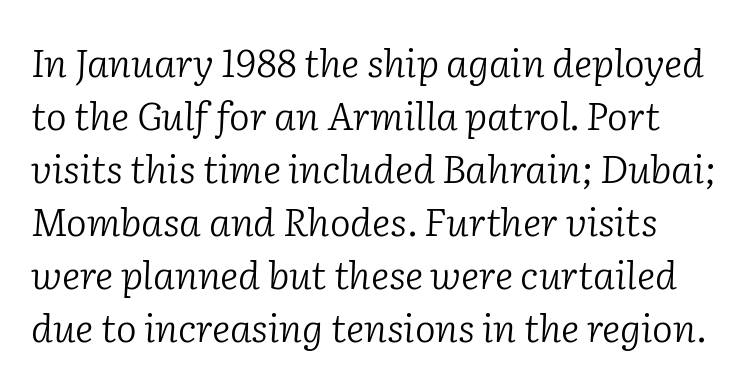
Q: Is the text bold? A: No.
Q: Is the text italic (slanted)? A: Yes, it leans right by about 2 degrees.
Q: Is the typeface a serif or a sans-serif typeface? A: Serif.
Q: Is the text underlined? A: No.
Q: Is the spacing between letters normal or unusually wide? A: Normal.
Q: Is the spacing between lines tight, normal or loose? A: Normal.
Q: Width (condensed, normal, or wide)? A: Normal.
Q: Stroke contrast? A: Low.
Q: x-height? A: Medium.
Q: Monospaced? A: No.
